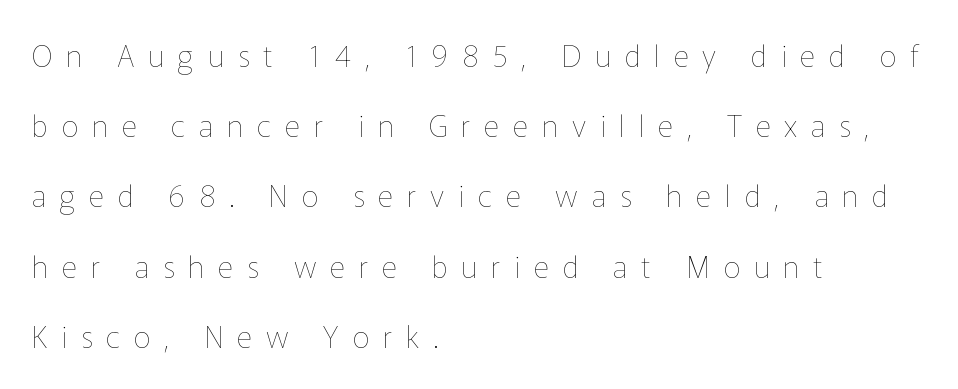
Q: Is the text bold? A: No.
Q: Is the text italic (slanted)? A: No, it is upright.
Q: Is the text underlined? A: No.
Q: How is the paragraph aligned? A: Left-aligned.
Q: Is the spacing between letters normal or unusually wide? A: Unusually wide.
Q: Is the spacing between lines tight, normal or loose? A: Loose.
Q: Width (condensed, normal, or wide)? A: Normal.
Q: Stroke contrast? A: Low.
Q: x-height? A: Medium.
Q: Monospaced? A: No.
